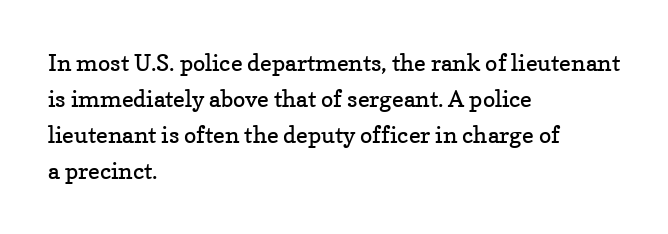
Q: Is the text bold? A: No.
Q: Is the text italic (slanted)? A: No, it is upright.
Q: Is the text underlined? A: No.
Q: How is the paragraph aligned? A: Left-aligned.
Q: Is the spacing between letters normal or unusually wide? A: Normal.
Q: Is the spacing between lines tight, normal or loose? A: Normal.
